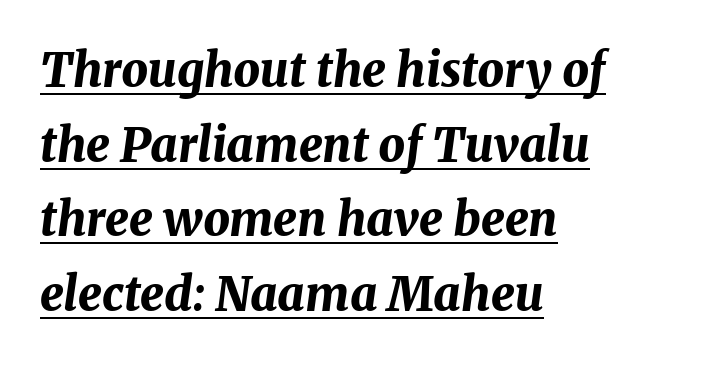
Emphasis-style slanted type is in use. The paragraph has a hard left edge and a soft right edge. Each line of the rendering has a horizontal stroke beneath the glyphs. Think of a printed novel: that variable character pitch is what you see here. In terms of letterspacing, this is plain default setting. The vertical gap from one line to the next is medium.
